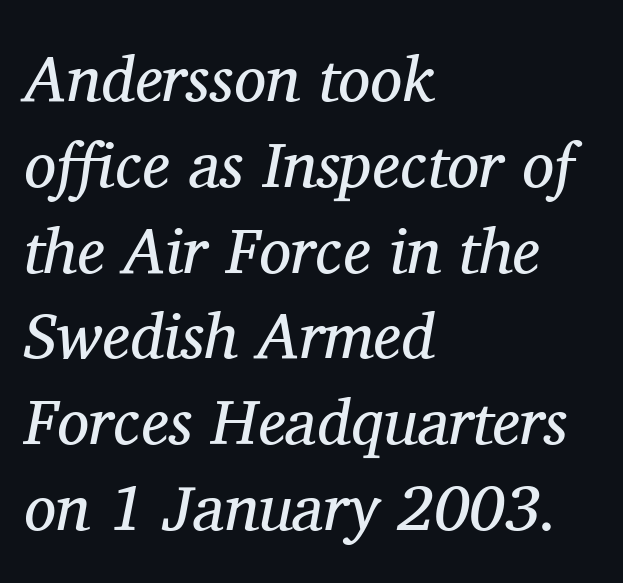
The image shows 64 px regular-weight serif type, italic (leaning right); set left-aligned, normal line spacing (1.34x), normal letter spacing, not underlined; medium stroke contrast and a medium x-height.
